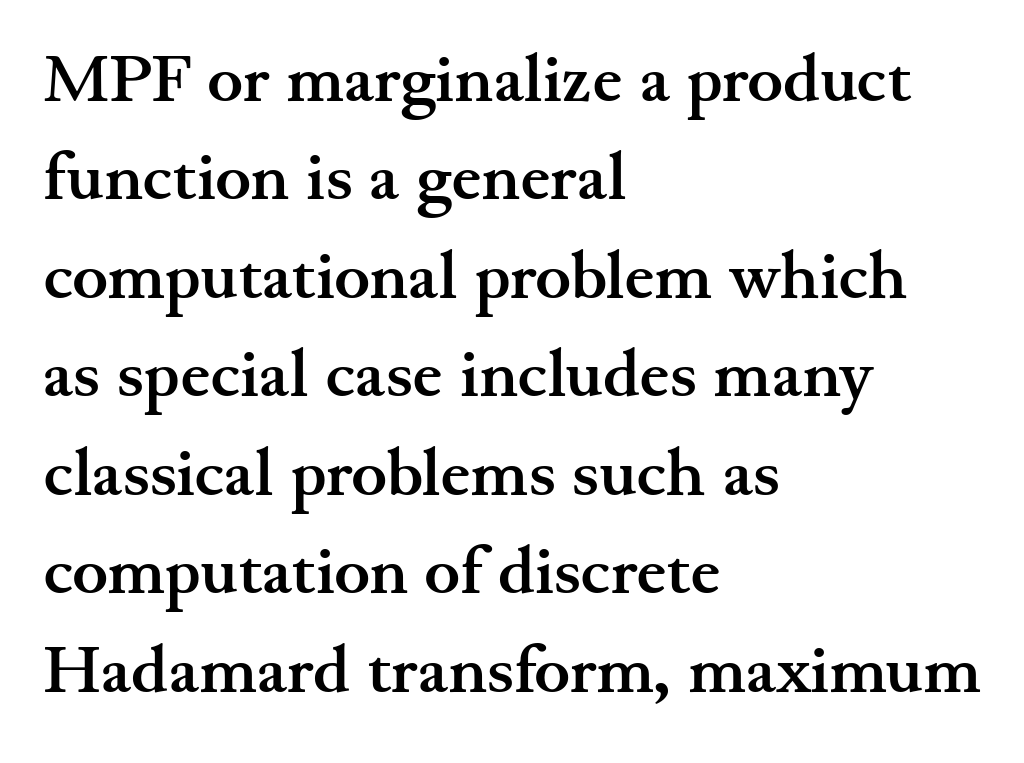
The image shows 67 px semibold, wide serif type, upright; set left-aligned, normal line spacing (1.47x), normal letter spacing, not underlined; medium stroke contrast and a small x-height.
